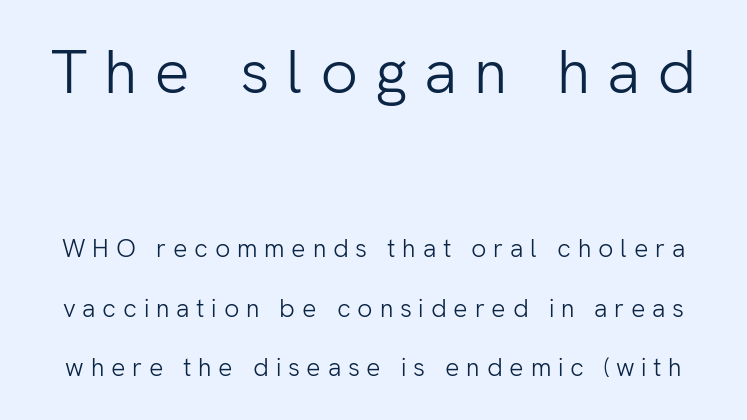
Letters rest on an invisible, unmarked baseline. The strokes carry an ordinary text weight at most. Students, note that the glyphs here are deliberately spaced far apart. Students, observe: this is what heavily led, spacious text looks like. Is there any slant? The stems are plumb.
